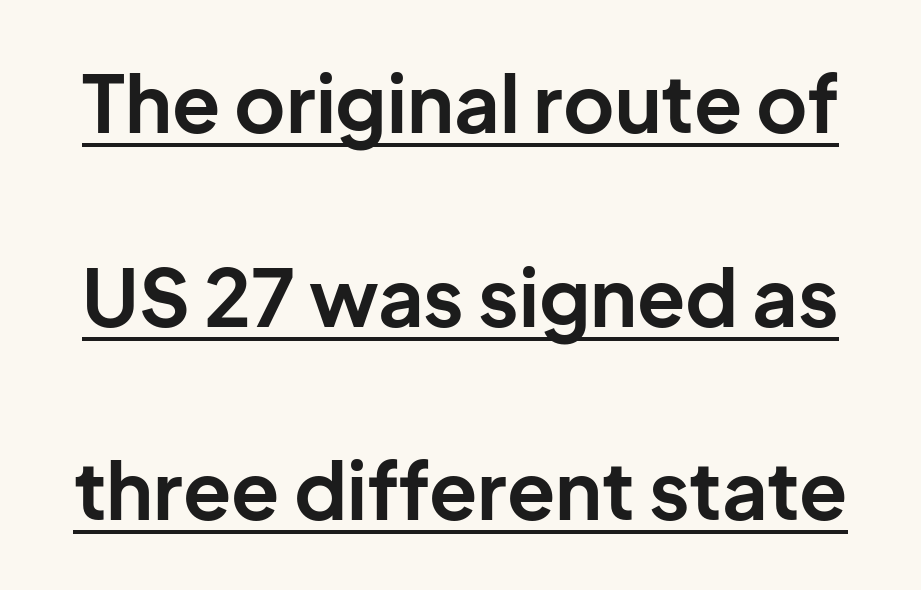
Weight check: bold — yes, fully. Proportional: the letters do not fall into vertical columns. Nothing unusual about the tracking: characters are spaced as the font intends. Is there an underline? Yes — a line sits under the letters.
